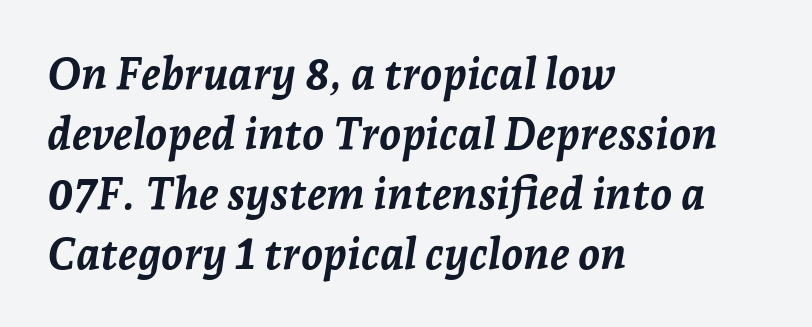
Q: Is the text bold? A: Yes.
Q: Is the text italic (slanted)? A: Yes, it leans right by about 7 degrees.
Q: Is the text underlined? A: No.
Q: How is the paragraph aligned? A: Left-aligned.
Q: Is the spacing between letters normal or unusually wide? A: Normal.
Q: Is the spacing between lines tight, normal or loose? A: Normal.
Q: Width (condensed, normal, or wide)? A: Normal.
Q: Stroke contrast? A: Low.
Q: x-height? A: Medium.
Q: Monospaced? A: No.
